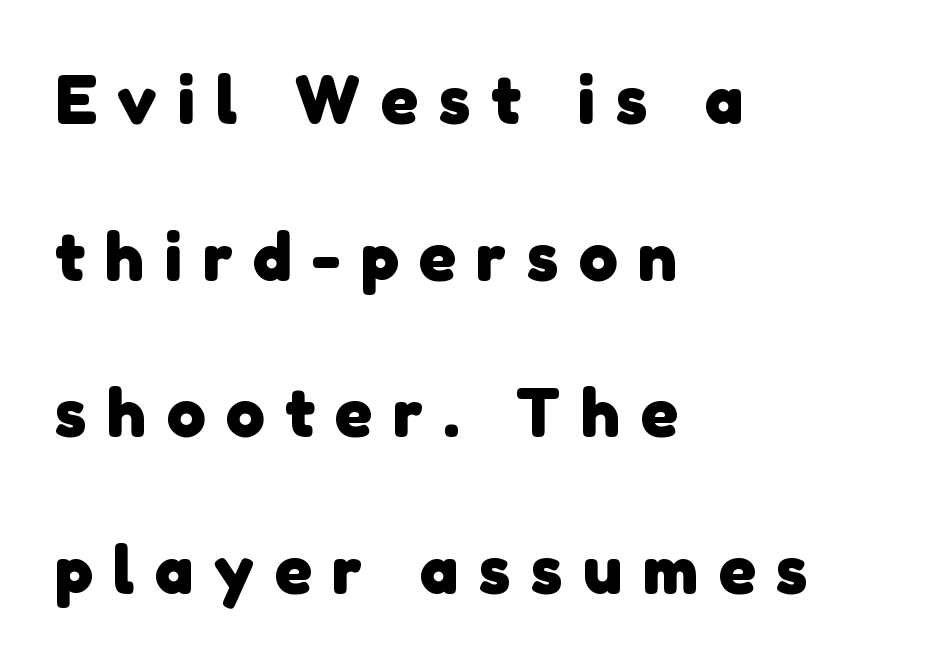
Is this a sans? Yes — the strokes have no serifs. The horizontal fit of the characters is loose and conspicuously gappy. This rendering uses left alignment, leaving the right contour irregular. Weight check: bold — yes, fully. Plain, unruled lines of type. Compared with typical paragraphs, the rows here are farther apart.
